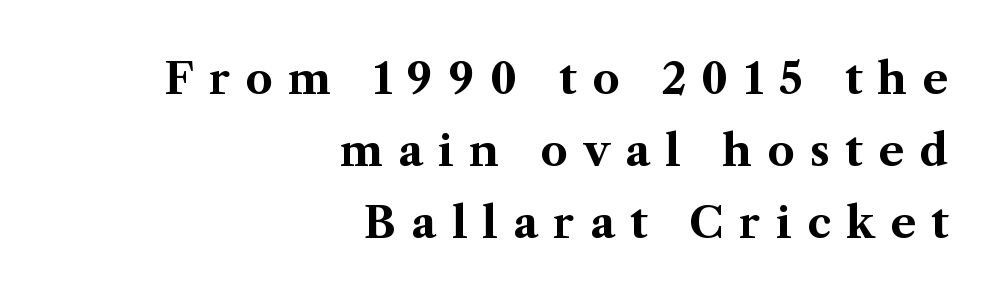
Q: Is the text bold? A: Yes.
Q: Is the text italic (slanted)? A: No, it is upright.
Q: Is the typeface a serif or a sans-serif typeface? A: Serif.
Q: Is the text underlined? A: No.
Q: How is the paragraph aligned? A: Right-aligned.
Q: Is the spacing between letters normal or unusually wide? A: Unusually wide.
Q: Is the spacing between lines tight, normal or loose? A: Normal.
Q: Width (condensed, normal, or wide)? A: Normal.
Q: Stroke contrast? A: Medium.
Q: x-height? A: Medium.
Q: Monospaced? A: No.
